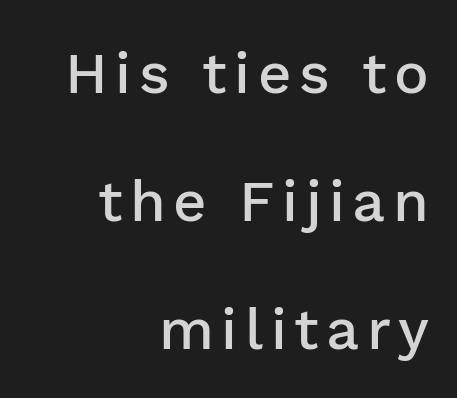
{"serif": "no", "italic": "no", "bold": "semi", "weight": "semibold", "width": "normal", "stroke_contrast": "low", "x_height": "medium", "monospaced": "no", "underline": "no", "align": "right", "line_spacing": "loose", "line_spacing_ratio": 2.21, "glyph_px": 58}
